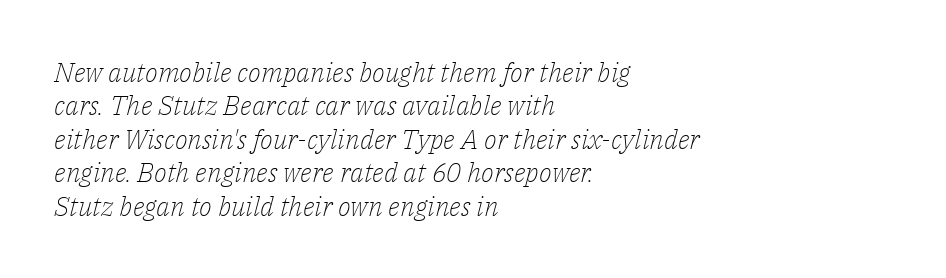
Q: Is the text bold? A: No.
Q: Is the text italic (slanted)? A: Yes, it leans right by about 14 degrees.
Q: Is the text underlined? A: No.
Q: How is the paragraph aligned? A: Left-aligned.
Q: Is the spacing between letters normal or unusually wide? A: Normal.
